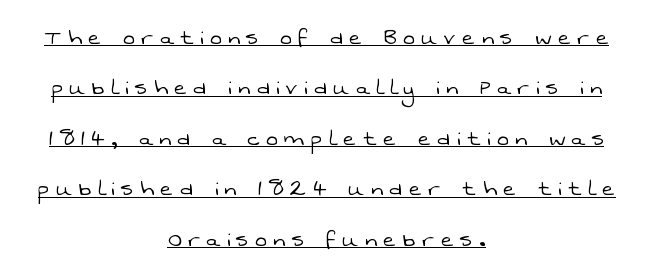
The image shows 27 px text type; set centered, line spacing 1.87x, unusually wide letter spacing (+0.25 em), underlined.
